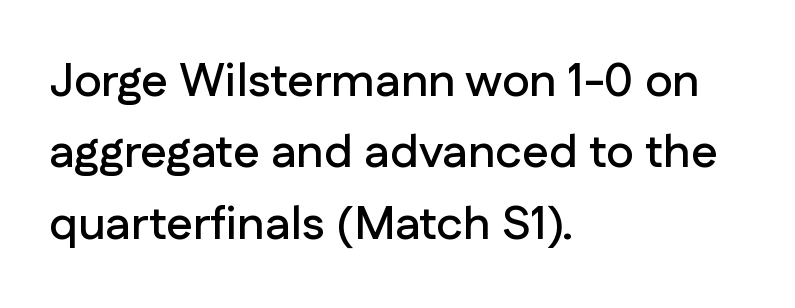
Q: Is the text italic (slanted)? A: No, it is upright.
Q: Is the typeface a serif or a sans-serif typeface? A: Sans-serif.
Q: Is the text underlined? A: No.
Q: How is the paragraph aligned? A: Left-aligned.
Q: Is the spacing between letters normal or unusually wide? A: Normal.
Q: Is the spacing between lines tight, normal or loose? A: Normal.
Q: Width (condensed, normal, or wide)? A: Normal.
Q: Stroke contrast? A: Low.
Q: x-height? A: Medium.
Q: Monospaced? A: No.
